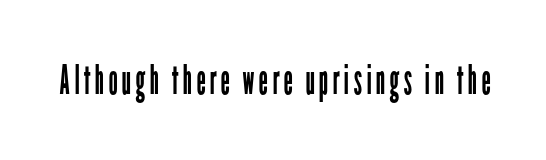
{"serif": "no", "italic": "no", "bold": "no", "weight": "regular", "width": "condensed", "stroke_contrast": "low", "x_height": "medium", "monospaced": "no", "underline": "no", "glyph_px": 41}
